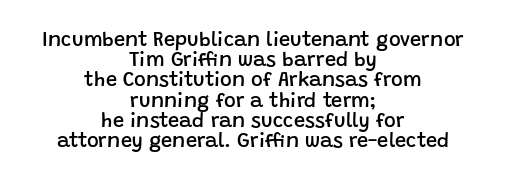
Notice the strokes are somewhat thickened but not fully heavy: this is a semibold. These lines were composed using upright roman letters. The string is rendered with underlining switched off. This sample is center-justified, so both line endings float freely. This block would grow much taller if given ordinary leading; it's compressed now. Tracking value appears to be zero — textbook default spacing.
